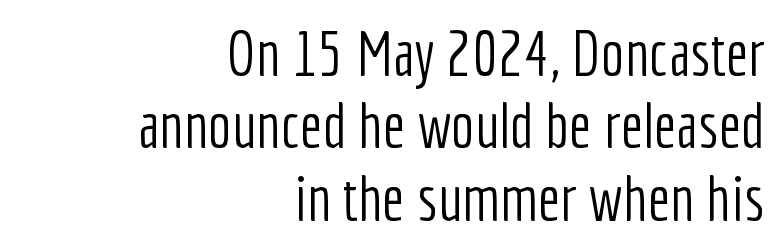
{"serif": "no", "italic": "no", "bold": "no", "weight": "light", "width": "condensed", "stroke_contrast": "low", "x_height": "medium", "monospaced": "no", "underline": "no", "align": "right", "line_spacing": "tight", "line_spacing_ratio": 1.15, "letter_spacing": "normal", "letter_spacing_em": 0.0, "glyph_px": 63}
